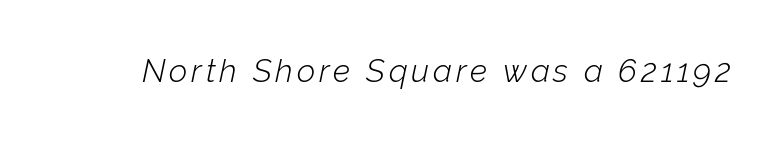
Q: Is the text bold? A: No.
Q: Is the text italic (slanted)? A: Yes, it leans right by about 12 degrees.
Q: Is the text underlined? A: No.
Q: Width (condensed, normal, or wide)? A: Normal.
Q: Stroke contrast? A: Low.
Q: x-height? A: Medium.
Q: Monospaced? A: No.
